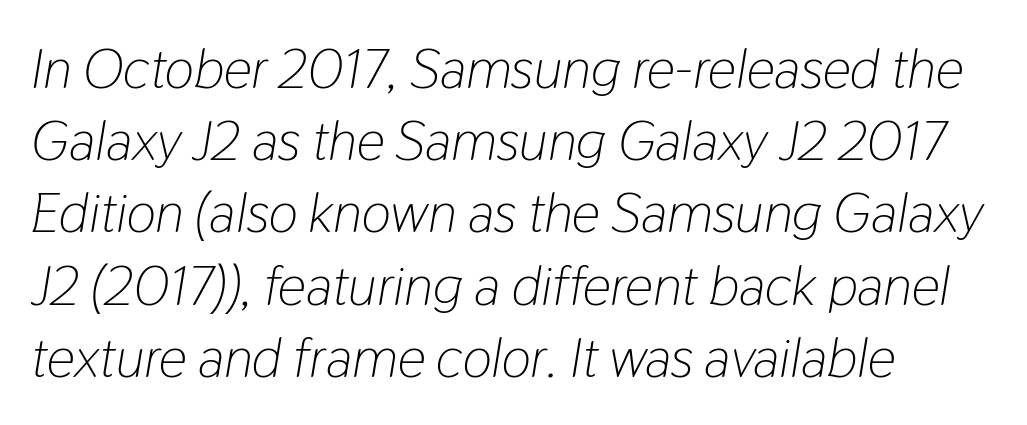
The image shows 56 px light, condensed type, italic (leaning right); set left-aligned, normal line spacing (1.29x), normal letter spacing, not underlined; low stroke contrast and a medium x-height.
